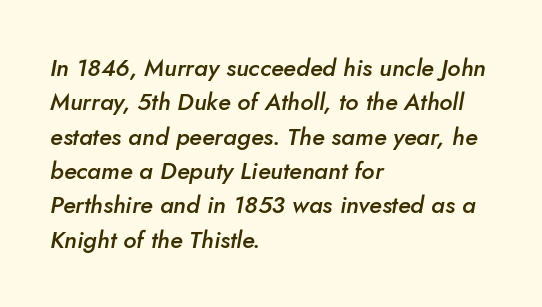
{"italic": "yes", "lean": "right", "slant_degrees": 10, "bold": "semi", "underline": "no", "align": "left", "line_spacing": "normal", "line_spacing_ratio": 1.43, "letter_spacing": "normal", "letter_spacing_em": 0.0, "glyph_px": 24}
